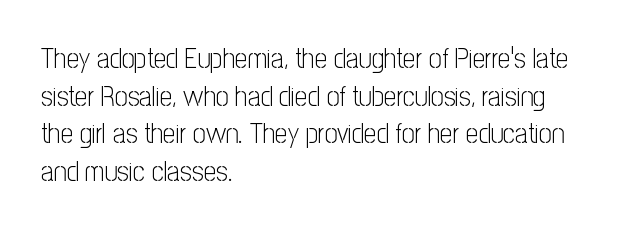
A sans-serif font was chosen for this passage. Unbolded letterforms with no extra heft. Each new line begins a customary step beneath the previous one. This sample uses plain, unmodified letter spacing.
